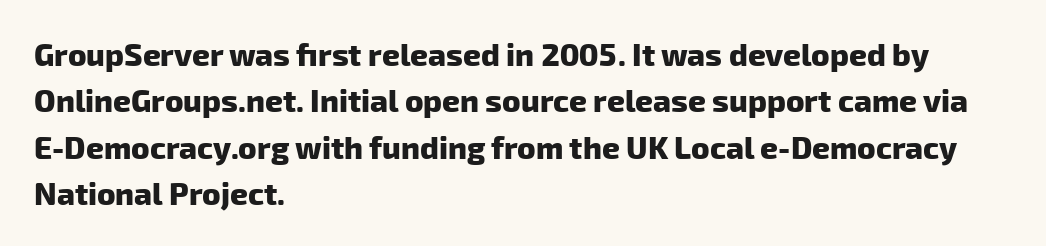
The image shows 31 px heavy sans-serif type; set left-aligned, normal line spacing (1.5x), normal letter spacing, not underlined; low stroke contrast and a medium x-height.
